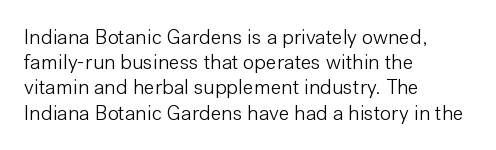
The image shows 21 px text type, upright; set left-aligned, line spacing 1.2x, normal letter spacing, not underlined.
